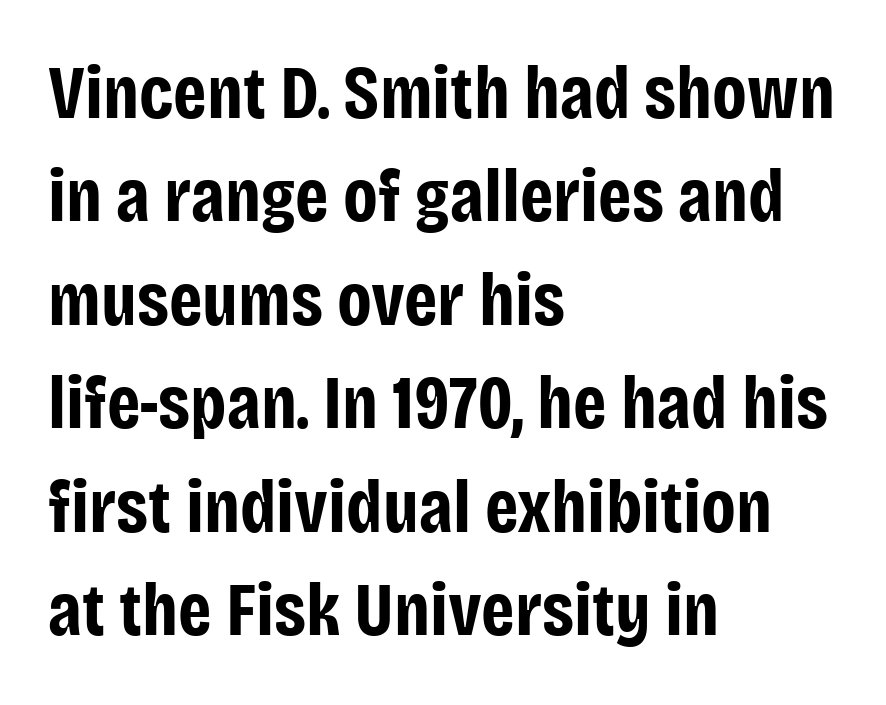
The image shows 75 px bold, condensed sans-serif type, upright; set left-aligned, normal line spacing (1.38x), normal letter spacing, not underlined; low stroke contrast and a large x-height.
